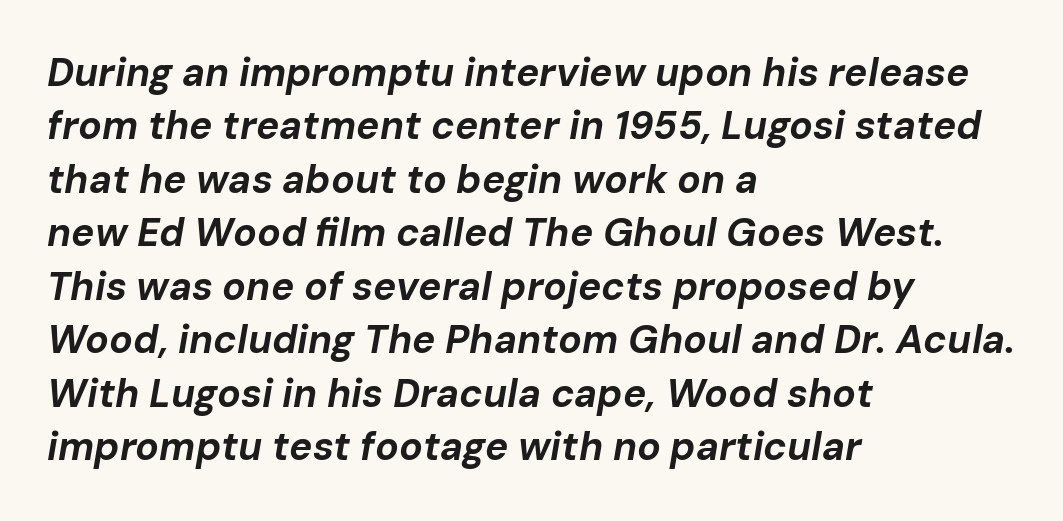
Q: Is the text bold? A: Yes.
Q: Is the text italic (slanted)? A: Yes, it leans right by about 10 degrees.
Q: Is the text underlined? A: No.
Q: How is the paragraph aligned? A: Left-aligned.
Q: Is the spacing between letters normal or unusually wide? A: Normal.
Q: Is the spacing between lines tight, normal or loose? A: Normal.
Q: Width (condensed, normal, or wide)? A: Normal.
Q: Stroke contrast? A: Low.
Q: x-height? A: Medium.
Q: Monospaced? A: No.
